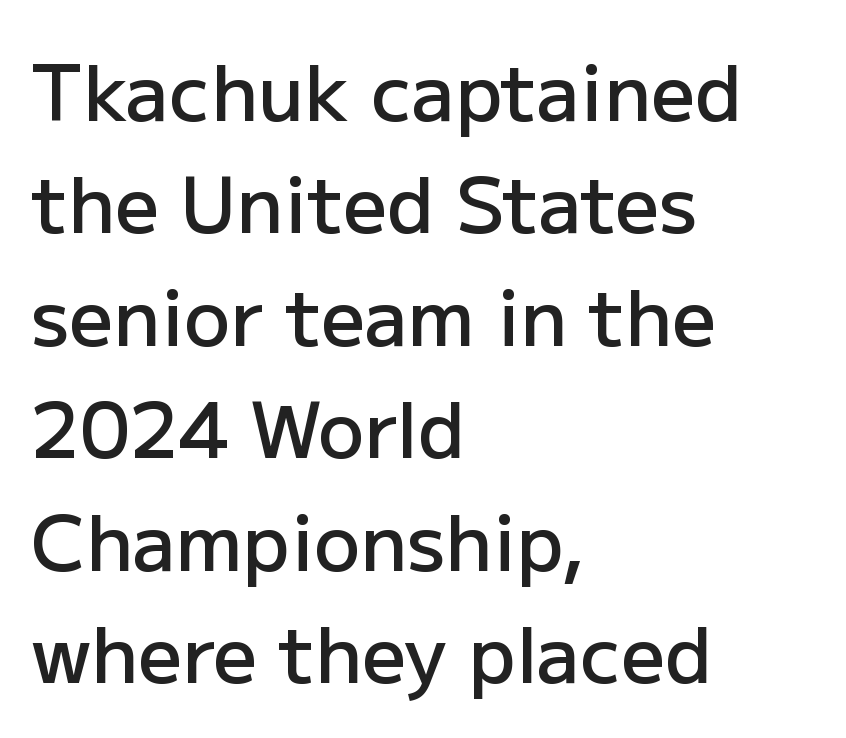
The image shows 77 px semibold sans-serif type, upright; set left-aligned, normal line spacing (1.46x), normal letter spacing, not underlined; low stroke contrast and a medium x-height.
